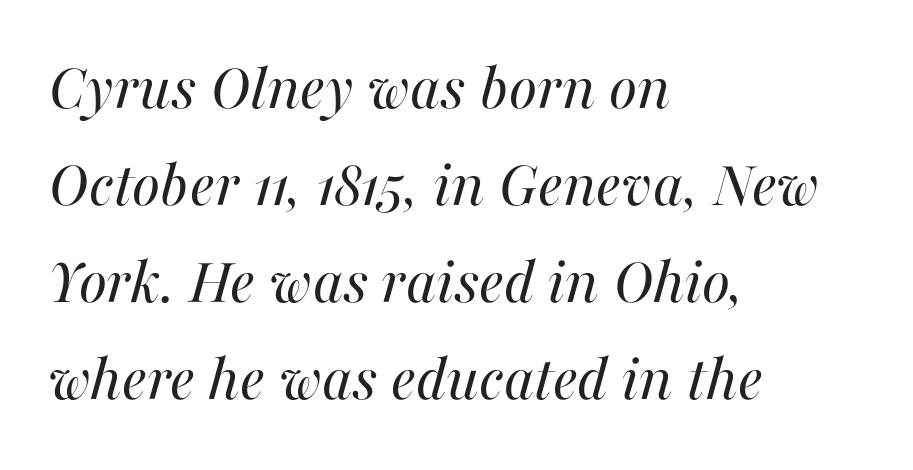
Q: Is the text bold? A: No.
Q: Is the text italic (slanted)? A: Yes, it leans right by about 16 degrees.
Q: Is the text underlined? A: No.
Q: How is the paragraph aligned? A: Left-aligned.
Q: Is the spacing between letters normal or unusually wide? A: Normal.
Q: Is the spacing between lines tight, normal or loose? A: Normal.
Q: Width (condensed, normal, or wide)? A: Normal.
Q: Stroke contrast? A: Medium.
Q: x-height? A: Medium.
Q: Monospaced? A: No.
